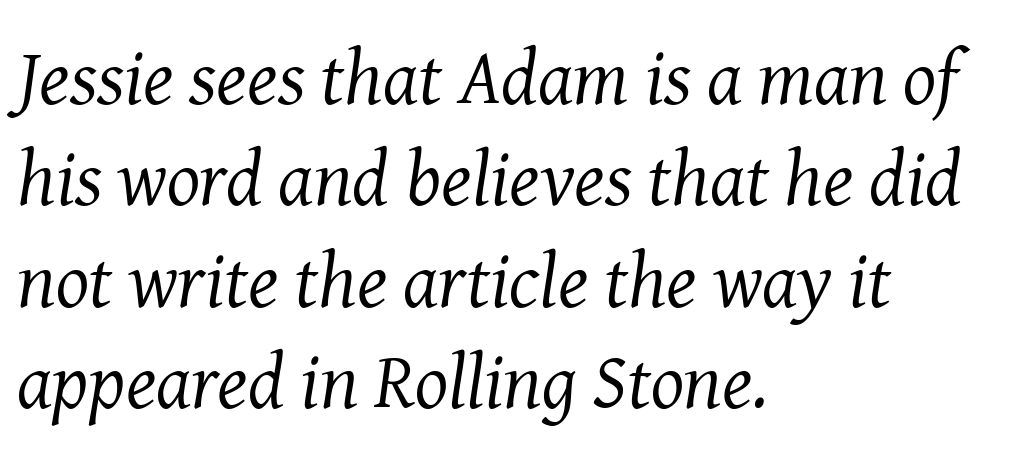
Q: Is the text bold? A: No.
Q: Is the text italic (slanted)? A: Yes, it leans right by about 8 degrees.
Q: Is the typeface a serif or a sans-serif typeface? A: Serif.
Q: Is the text underlined? A: No.
Q: How is the paragraph aligned? A: Left-aligned.
Q: Is the spacing between letters normal or unusually wide? A: Normal.
Q: Is the spacing between lines tight, normal or loose? A: Normal.
Q: Width (condensed, normal, or wide)? A: Normal.
Q: Stroke contrast? A: Medium.
Q: x-height? A: Medium.
Q: Monospaced? A: No.
